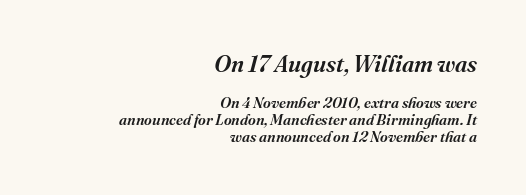
The image shows 23 px text type, italic (leaning right); set right-aligned, tight line spacing (1.12x), normal letter spacing, not underlined; the first (top) block is 1.53x larger.
